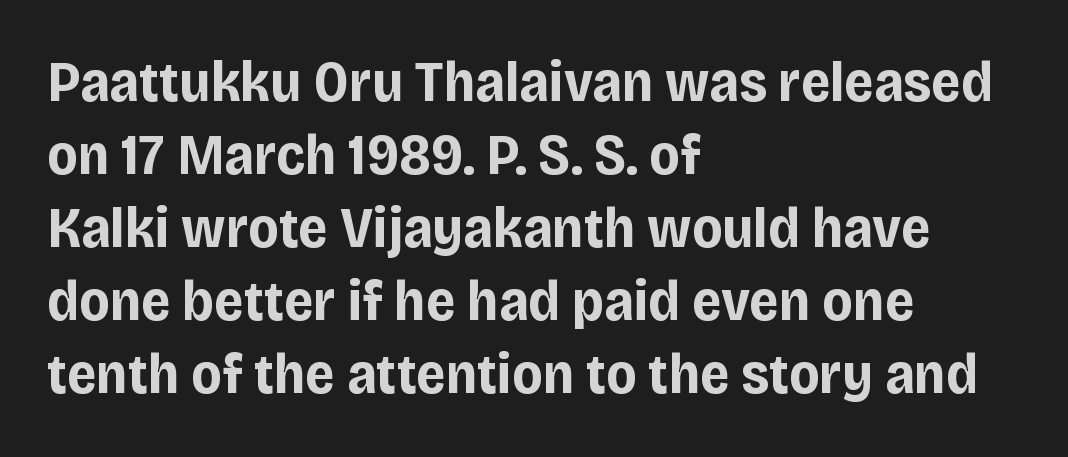
{"serif": "no", "italic": "no", "bold": "yes", "weight": "bold", "width": "normal", "stroke_contrast": "low", "x_height": "large", "monospaced": "no", "underline": "no", "align": "left", "line_spacing": "normal", "line_spacing_ratio": 1.26, "letter_spacing": "normal", "letter_spacing_em": 0.0, "glyph_px": 58}
